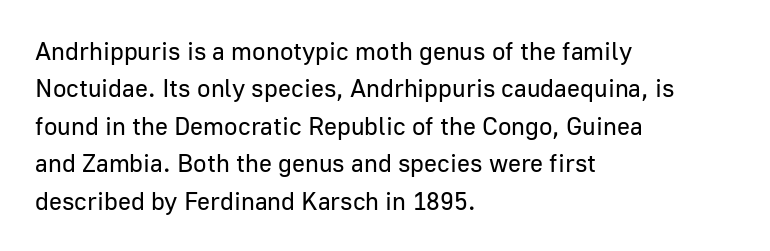
Q: Is the text bold? A: No.
Q: Is the text italic (slanted)? A: No, it is upright.
Q: Is the text underlined? A: No.
Q: How is the paragraph aligned? A: Left-aligned.
Q: Is the spacing between letters normal or unusually wide? A: Normal.
Q: Is the spacing between lines tight, normal or loose? A: Normal.
